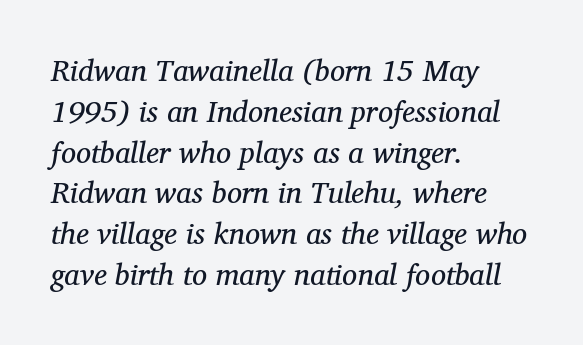
The image shows 30 px regular-weight serif type, italic (leaning right); set left-aligned, normal line spacing (1.36x), normal letter spacing, not underlined; medium stroke contrast and a medium x-height.
